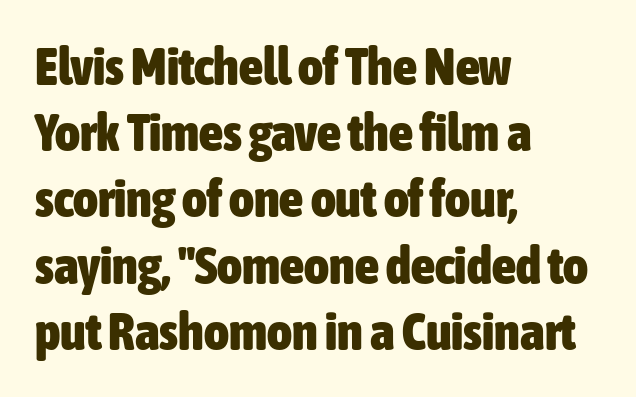
Q: Is the text bold? A: Yes.
Q: Is the text italic (slanted)? A: No, it is upright.
Q: Is the typeface a serif or a sans-serif typeface? A: Sans-serif.
Q: Is the text underlined? A: No.
Q: How is the paragraph aligned? A: Left-aligned.
Q: Is the spacing between letters normal or unusually wide? A: Normal.
Q: Is the spacing between lines tight, normal or loose? A: Normal.
Q: Width (condensed, normal, or wide)? A: Condensed.
Q: Stroke contrast? A: Low.
Q: x-height? A: Medium.
Q: Monospaced? A: No.
